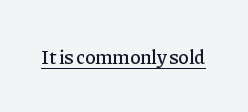
{"italic": "no", "underline": "yes", "letter_spacing": "normal", "letter_spacing_em": 0.0, "glyph_px": 20}
